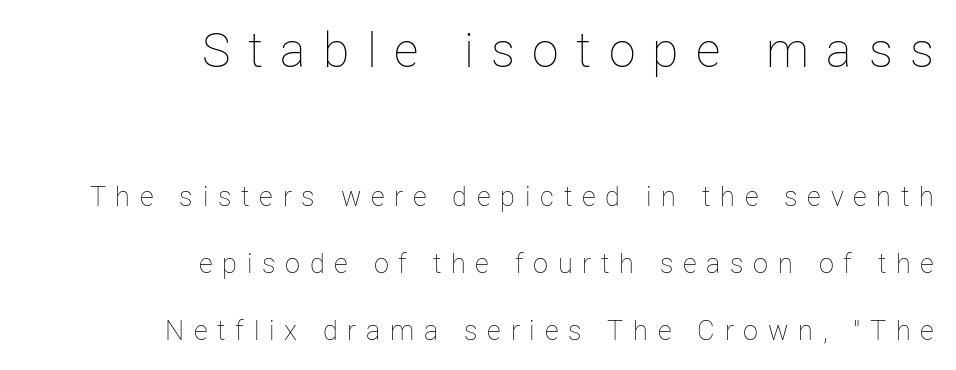
Lines of text with bare space underneath. The setting favours the right margin, as signatures and pull-quotes sometimes do. Note the varied advance widths — an 'i' is clearly narrower than an 'm'. Quick note: not italic, upright. The tracking jumps out immediately: characters are airy and widely separated.
